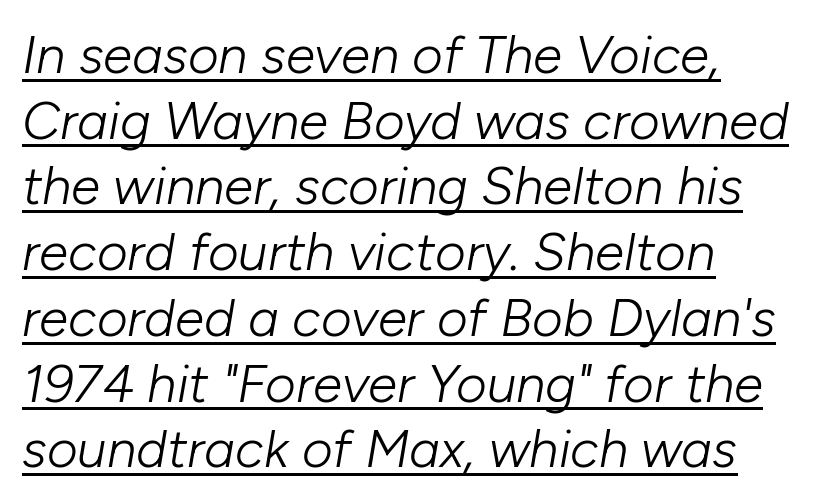
The image shows 53 px light type, italic (leaning right); set left-aligned, line spacing 1.24x, normal letter spacing, underlined; low stroke contrast and a medium x-height.
